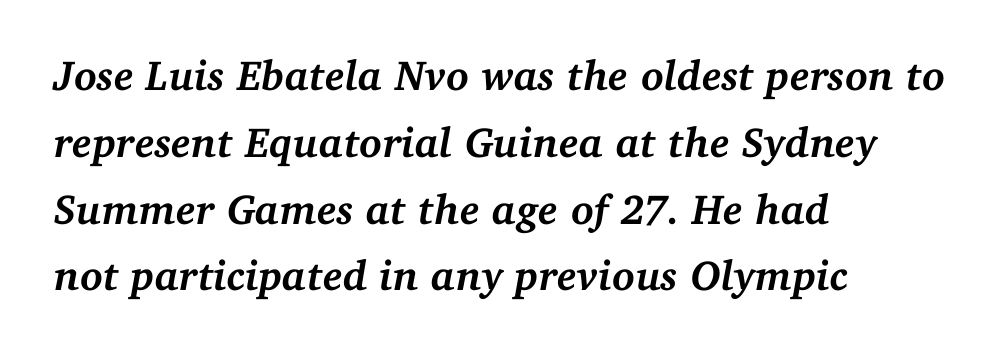
{"serif": "yes", "italic": "yes", "lean": "right", "slant_degrees": 11, "bold": "yes", "weight": "semibold", "width": "normal", "stroke_contrast": "medium", "x_height": "medium", "monospaced": "no", "underline": "no", "align": "left", "line_spacing": "normal", "line_spacing_ratio": 1.59, "letter_spacing": "normal", "letter_spacing_em": 0.0, "glyph_px": 42}
